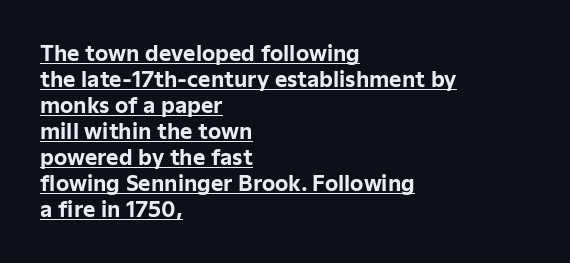
Notice how a bar underscores the lettering throughout. Quick note: not italic, upright. You could call the tracking neutral — neither tight nor loose. Caption: bold face, heavy strokes. The paragraph shown leans on its left margin.
